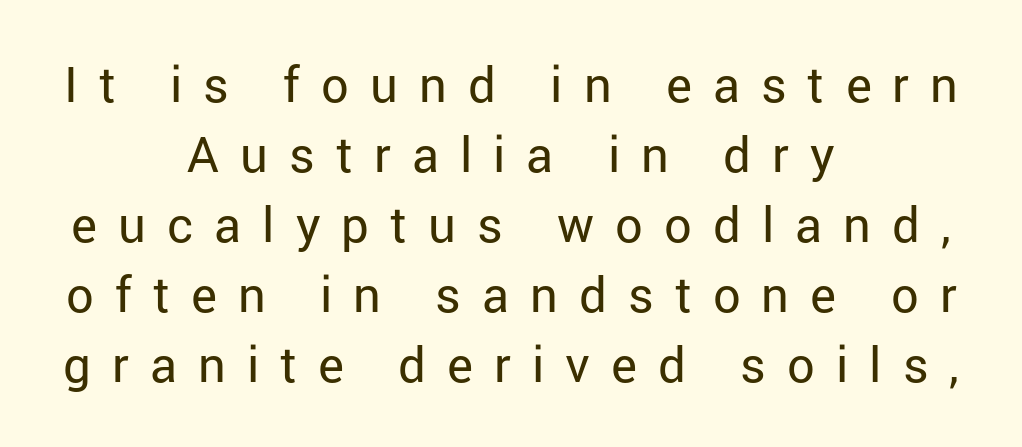
The image shows 49 px regular-weight sans-serif type, upright; set centered, normal line spacing (1.43x), unusually wide letter spacing (+0.43 em), not underlined; low stroke contrast and a medium x-height.
